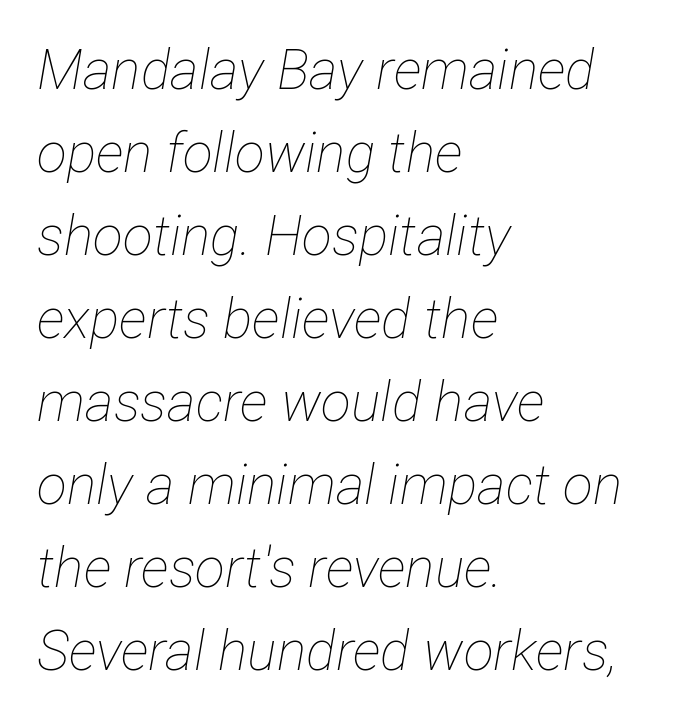
Q: Is the text bold? A: No.
Q: Is the text italic (slanted)? A: Yes, it leans right by about 12 degrees.
Q: Is the text underlined? A: No.
Q: How is the paragraph aligned? A: Left-aligned.
Q: Is the spacing between letters normal or unusually wide? A: Normal.
Q: Is the spacing between lines tight, normal or loose? A: Normal.
Q: Width (condensed, normal, or wide)? A: Condensed.
Q: Stroke contrast? A: Low.
Q: x-height? A: Medium.
Q: Monospaced? A: No.
